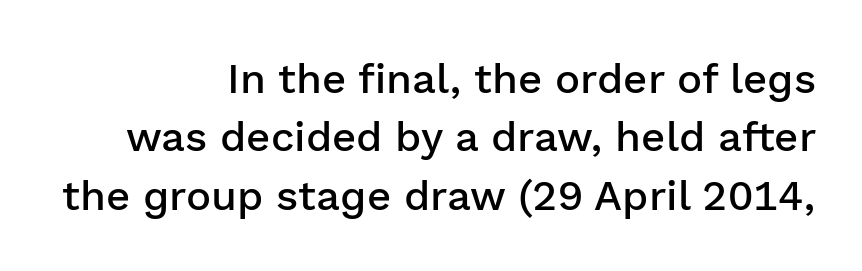
The image shows 42 px semibold sans-serif type, upright; set right-aligned, normal line spacing (1.39x), normal letter spacing, not underlined; low stroke contrast and a medium x-height.
